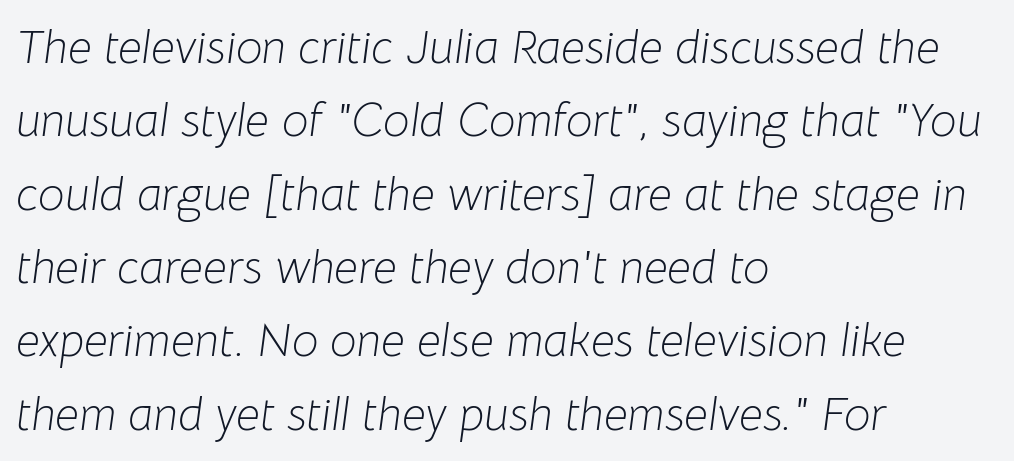
The image shows 47 px light type, italic (leaning right); set left-aligned, normal line spacing (1.56x), normal letter spacing, not underlined; low stroke contrast and a medium x-height.
